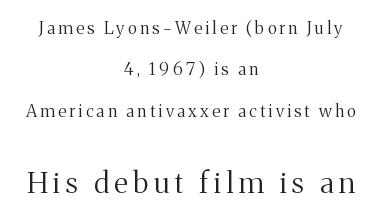
{"serif": "yes", "italic": "no", "bold": "no", "weight": "regular", "width": "normal", "stroke_contrast": "medium", "x_height": "medium", "monospaced": "no", "underline": "no", "align": "center", "line_spacing": "loose", "line_spacing_ratio": 2.43, "larger_block": "second", "size_ratio": 1.71, "glyph_px": 29}
